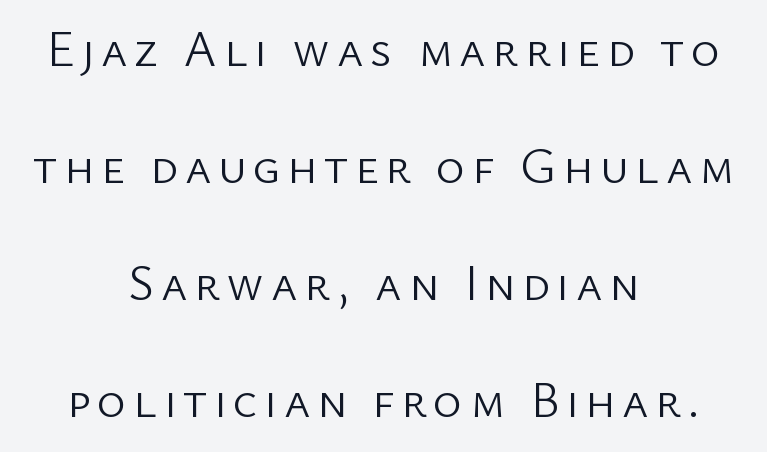
Loosely led — the rows are spread out. The paragraph has two soft edges and a firm central axis. Caption: face not bold, strokes unweighted. The face used here is proportionally spaced, like ordinary book or web type. This is sans-serif lettering, the kind often seen on screens and signage.
